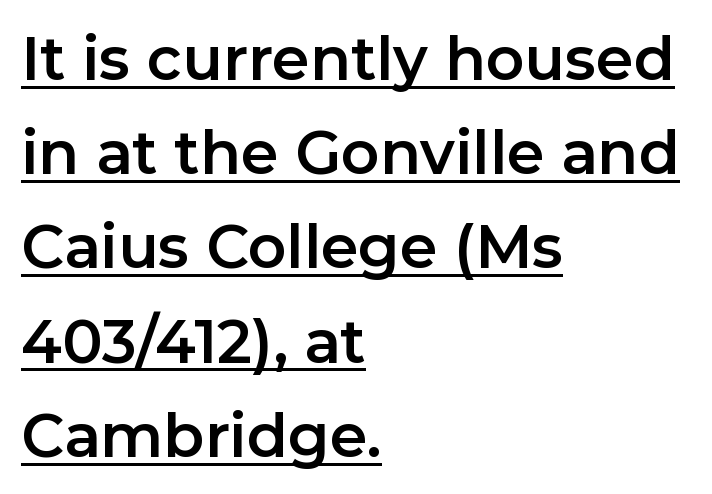
The image shows 60 px sans-serif type, upright; set left-aligned, normal line spacing (1.57x), normal letter spacing, underlined; low stroke contrast and a medium x-height.
